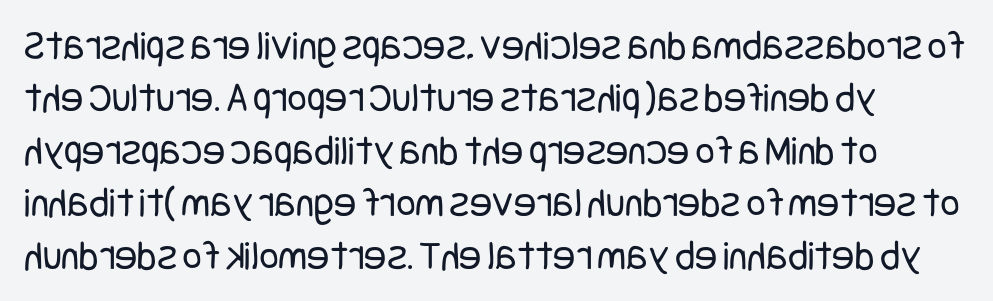
The image shows 42 px regular-weight, condensed sans-serif type, upright; set normal line spacing (1.25x), normal letter spacing, not underlined; low stroke contrast and a large x-height.
